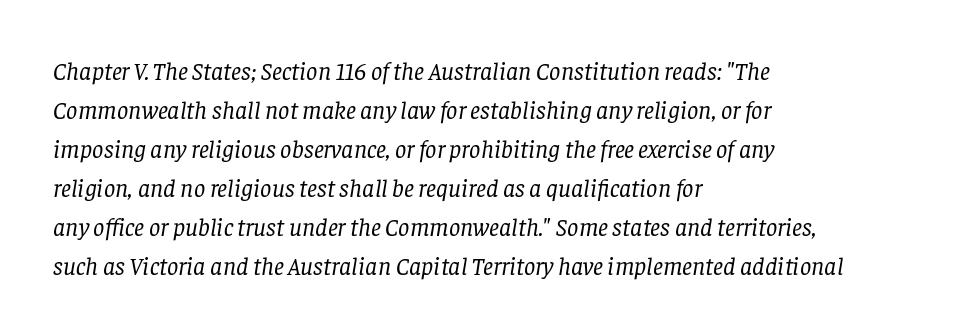
This sample is left-justified, so line endings fall wherever the words run out. Weight class: somewhere from thin through regular. The glyphs are unaccompanied by any horizontal stroke below them. In terms of letterspacing, this is plain default setting.
